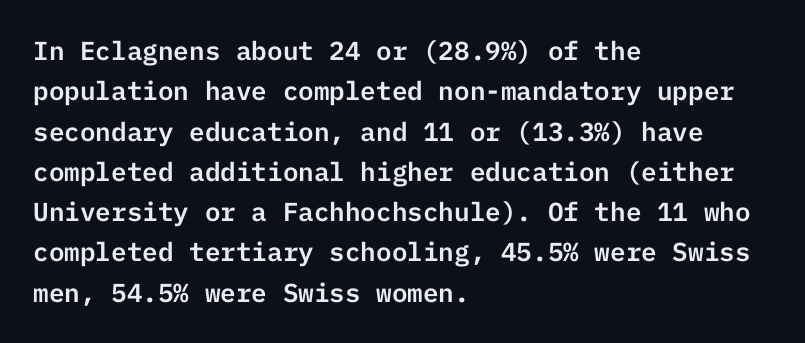
The image shows 26 px text type, upright; set left-aligned, normal line spacing (1.55x), normal letter spacing, not underlined.
